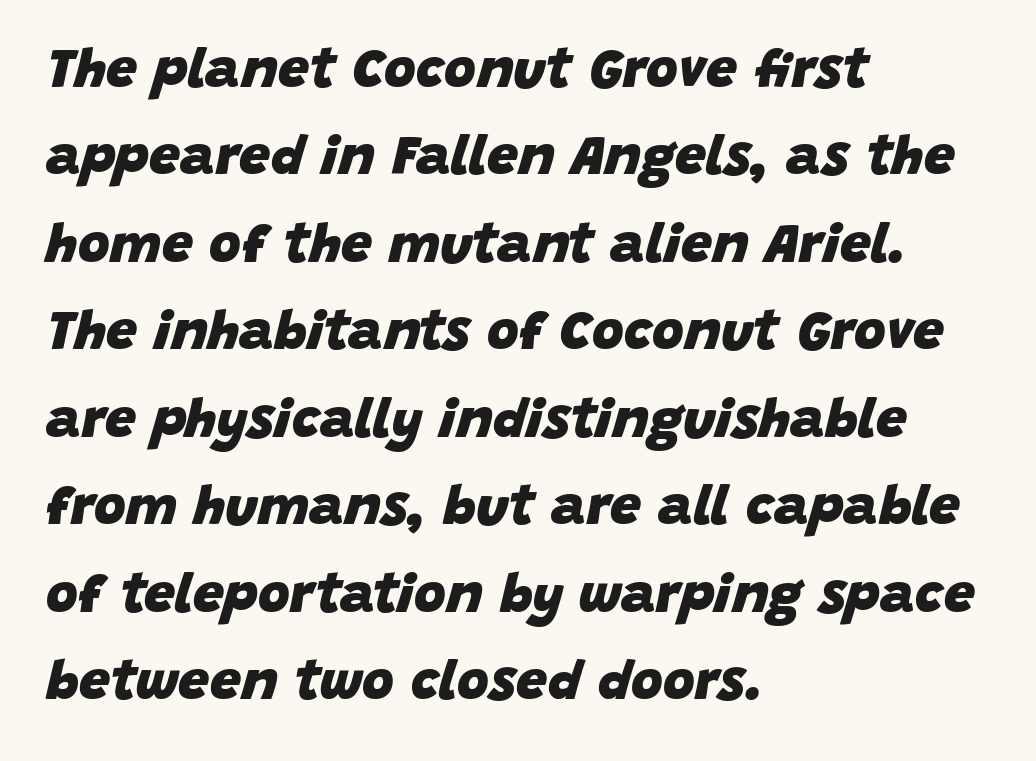
Q: Is the text bold? A: Yes.
Q: Is the text italic (slanted)? A: Yes, it leans right by about 15 degrees.
Q: Is the text underlined? A: No.
Q: How is the paragraph aligned? A: Left-aligned.
Q: Is the spacing between letters normal or unusually wide? A: Normal.
Q: Is the spacing between lines tight, normal or loose? A: Normal.
Q: Width (condensed, normal, or wide)? A: Normal.
Q: Stroke contrast? A: Low.
Q: x-height? A: Large.
Q: Monospaced? A: No.
